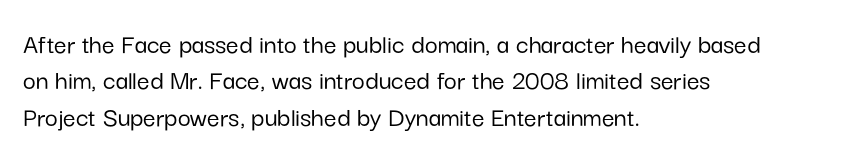
{"serif": "no", "italic": "no", "width": "normal", "stroke_contrast": "low", "x_height": "medium", "monospaced": "no", "underline": "no", "align": "left", "line_spacing": "normal", "line_spacing_ratio": 1.3, "letter_spacing": "normal", "letter_spacing_em": 0.0, "glyph_px": 28}
